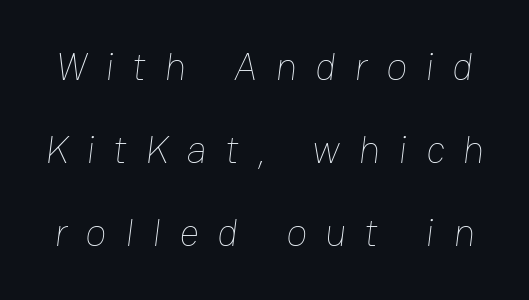
The image shows 39 px thin type; set loose line spacing (2.13x), unusually wide letter spacing (+0.47 em), not underlined; low stroke contrast and a medium x-height.
